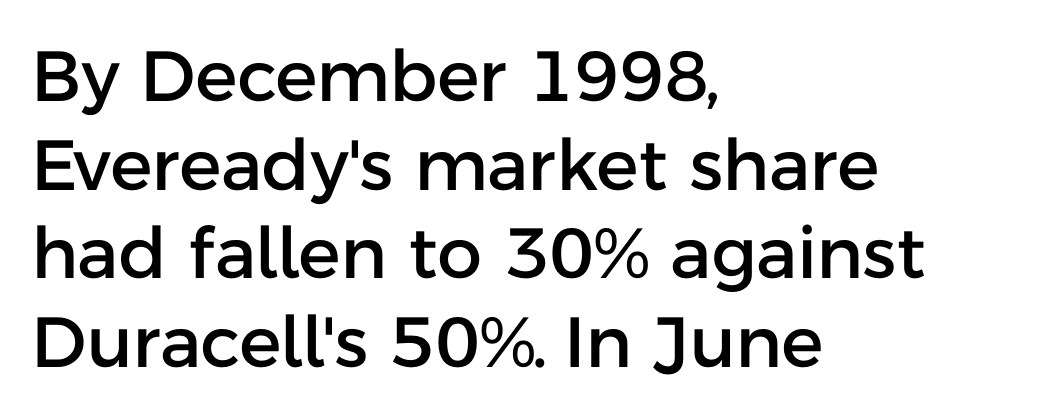
The image shows 71 px sans-serif type, upright; set left-aligned, normal line spacing (1.25x), normal letter spacing, not underlined; low stroke contrast and a medium x-height.
